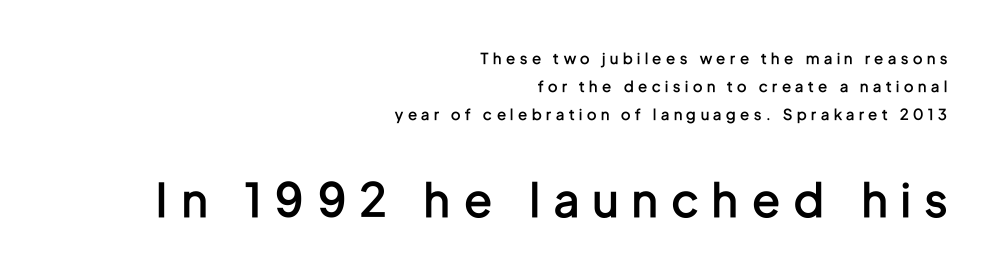
{"serif": "no", "italic": "no", "bold": "semi", "weight": "semibold", "width": "condensed", "stroke_contrast": "low", "x_height": "medium", "monospaced": "no", "underline": "no", "align": "right", "line_spacing_ratio": 1.87, "letter_spacing": "wide", "letter_spacing_em": 0.31, "larger_block": "second", "size_ratio": 3.07, "glyph_px": 46}
